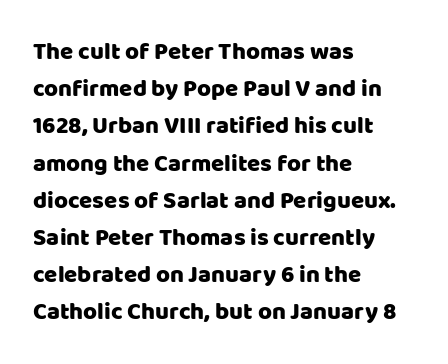
The image shows 24 px text type, upright; set left-aligned, normal line spacing (1.55x), normal letter spacing, not underlined.
